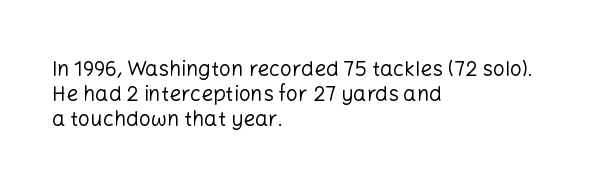
The letterforms sit shoulder to shoulder at normal distance. Typeset ragged right — the left edge is the straight one. The lettering holds an erect, upright posture throughout. Vertical stems look standard width or narrower in stroke. Beneath every word, the page is bare.
